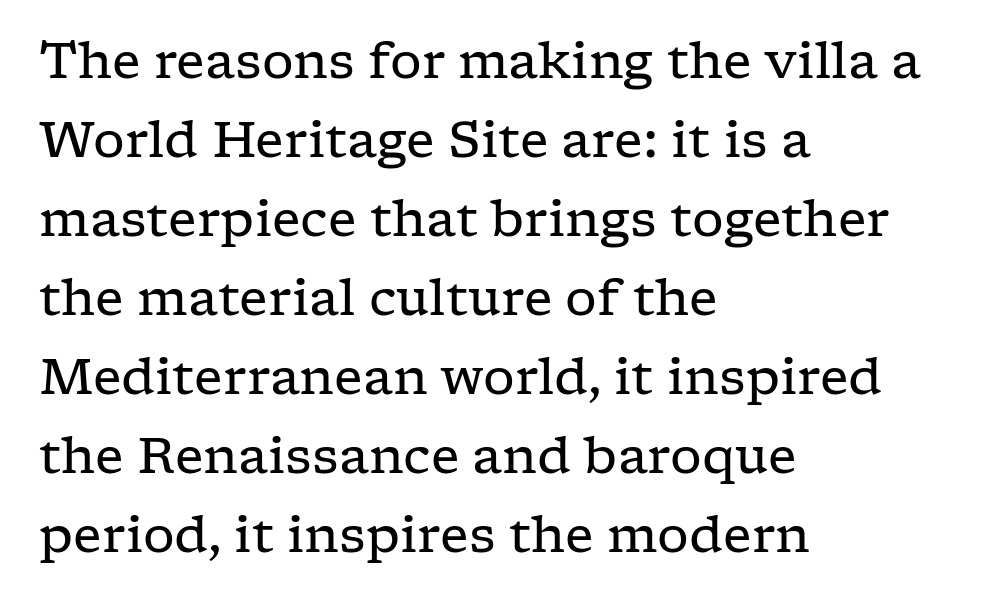
{"serif": "yes", "italic": "no", "bold": "no", "weight": "regular", "width": "wide", "stroke_contrast": "low", "x_height": "medium", "monospaced": "no", "underline": "no", "align": "left", "line_spacing": "normal", "line_spacing_ratio": 1.58, "letter_spacing": "normal", "letter_spacing_em": 0.0, "glyph_px": 50}
